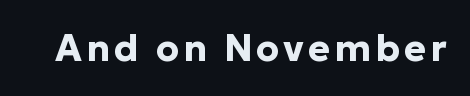
Every letter is thick-stroked: bold, no question. Vertical strokes here are truly vertical. Nope, no serifs anywhere on these letters. Do the characters align in a grid? No, the font is proportional.
